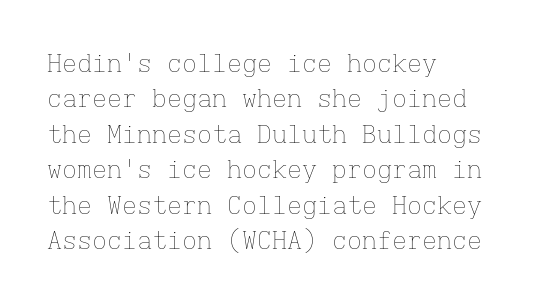
Q: Is the text bold? A: No.
Q: Is the text italic (slanted)? A: No, it is upright.
Q: Is the text underlined? A: No.
Q: How is the paragraph aligned? A: Left-aligned.
Q: Is the spacing between letters normal or unusually wide? A: Normal.
Q: Is the spacing between lines tight, normal or loose? A: Normal.
